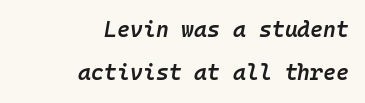
{"italic": "yes", "lean": "right", "slant_degrees": 10, "bold": "semi", "underline": "no", "align": "right", "line_spacing": "loose", "line_spacing_ratio": 1.96, "letter_spacing": "normal", "letter_spacing_em": 0.0, "glyph_px": 22}
